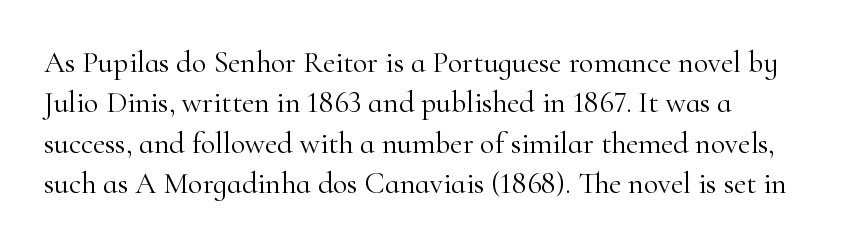
Varying glyph widths throughout — classic text-font behaviour. The letterforms sit at book weight or below. Any mark beneath the type? The region is blank. Successive baselines arrive at the customary interval. Glyph-to-glyph distance matches everyday printed text. What kind of face is this? One with serifs.
